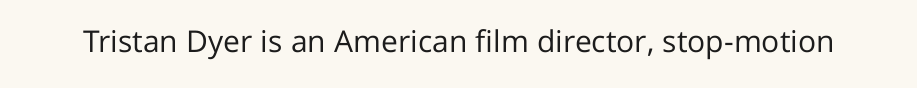
Q: Is the text bold? A: No.
Q: Is the text italic (slanted)? A: No, it is upright.
Q: Is the typeface a serif or a sans-serif typeface? A: Sans-serif.
Q: Is the text underlined? A: No.
Q: Is the spacing between letters normal or unusually wide? A: Normal.
Q: Width (condensed, normal, or wide)? A: Normal.
Q: Stroke contrast? A: Low.
Q: x-height? A: Medium.
Q: Monospaced? A: No.
